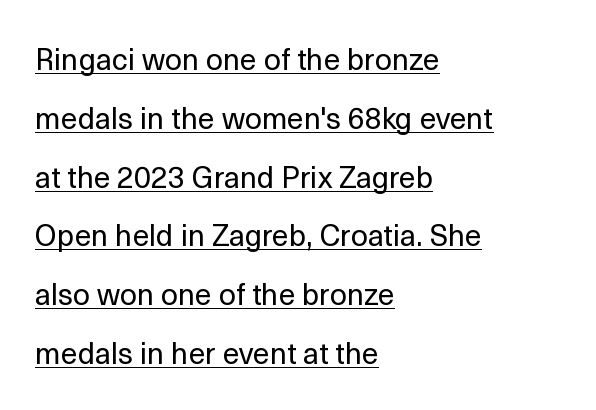
Q: Is the text bold? A: No.
Q: Is the text italic (slanted)? A: No, it is upright.
Q: Is the typeface a serif or a sans-serif typeface? A: Sans-serif.
Q: Is the text underlined? A: Yes.
Q: How is the paragraph aligned? A: Left-aligned.
Q: Is the spacing between letters normal or unusually wide? A: Normal.
Q: Is the spacing between lines tight, normal or loose? A: Loose.
Q: Width (condensed, normal, or wide)? A: Normal.
Q: x-height? A: Medium.
Q: Monospaced? A: No.
